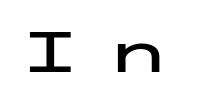
Q: Is the text italic (slanted)? A: No, it is upright.
Q: Is the typeface a serif or a sans-serif typeface? A: Sans-serif.
Q: Is the text underlined? A: No.
Q: Is the spacing between letters normal or unusually wide? A: Unusually wide.
Q: Width (condensed, normal, or wide)? A: Wide.
Q: Stroke contrast? A: Low.
Q: x-height? A: Medium.
